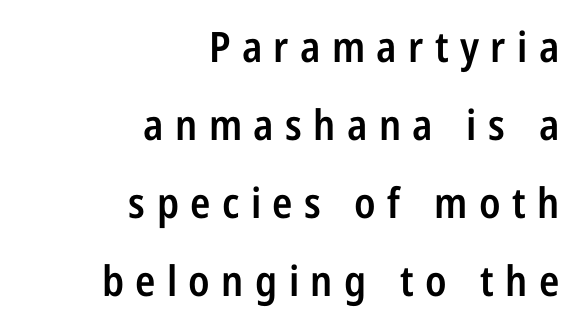
Q: Is the text bold? A: Semi-bold.
Q: Is the text italic (slanted)? A: No, it is upright.
Q: Is the typeface a serif or a sans-serif typeface? A: Sans-serif.
Q: Is the text underlined? A: No.
Q: How is the paragraph aligned? A: Right-aligned.
Q: Is the spacing between letters normal or unusually wide? A: Unusually wide.
Q: Width (condensed, normal, or wide)? A: Condensed.
Q: Stroke contrast? A: Low.
Q: x-height? A: Medium.
Q: Monospaced? A: No.
